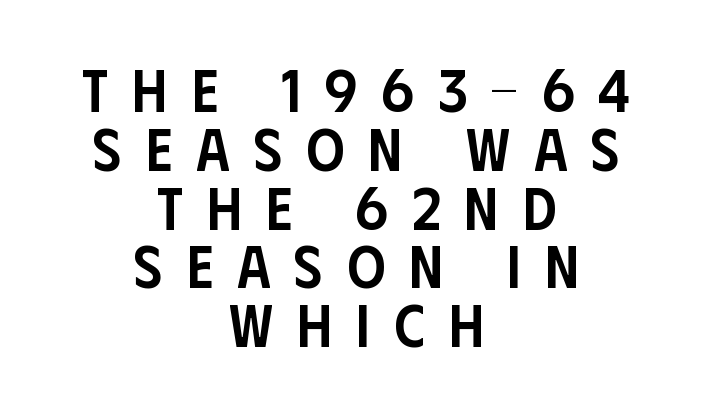
{"serif": "no", "italic": "no", "bold": "semi", "weight": "semibold", "width": "condensed", "stroke_contrast": "low", "x_height": "large", "monospaced": "no", "underline": "no", "align": "center", "line_spacing": "tight", "line_spacing_ratio": 0.98, "letter_spacing": "wide", "letter_spacing_em": 0.4, "glyph_px": 60}
